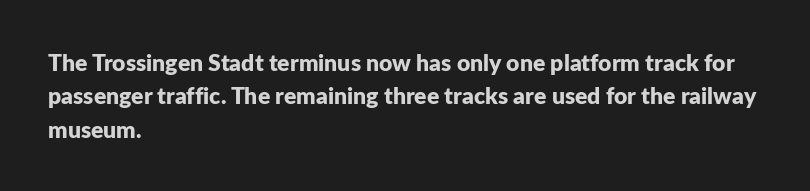
Q: Is the text bold? A: Yes.
Q: Is the text italic (slanted)? A: No, it is upright.
Q: Is the text underlined? A: No.
Q: How is the paragraph aligned? A: Left-aligned.
Q: Is the spacing between letters normal or unusually wide? A: Normal.
Q: Is the spacing between lines tight, normal or loose? A: Normal.
